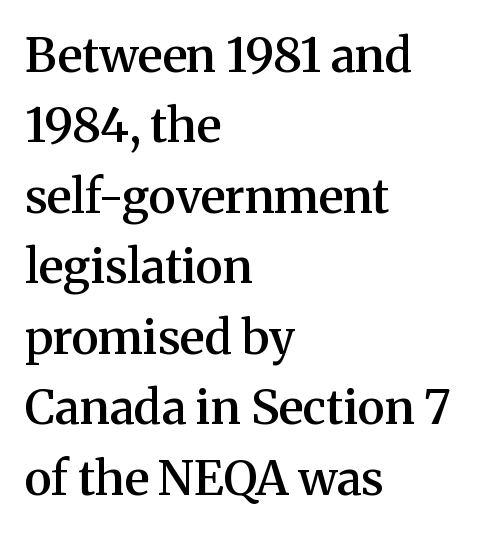
{"serif": "yes", "italic": "no", "bold": "semi", "weight": "semibold", "width": "normal", "stroke_contrast": "medium", "x_height": "medium", "monospaced": "no", "underline": "no", "align": "left", "line_spacing": "normal", "line_spacing_ratio": 1.5, "letter_spacing": "normal", "letter_spacing_em": 0.0, "glyph_px": 47}
